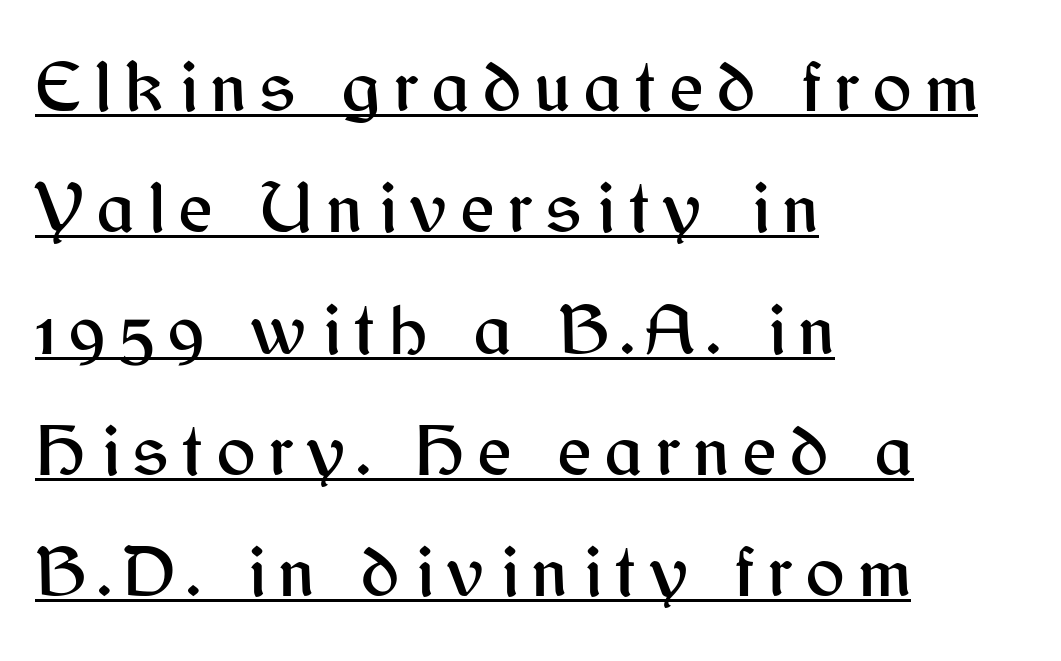
The face used here is proportionally spaced, like ordinary book or web type. Glance below the letters and you will spot a drawn line. When letters stand straight like this, we call the style roman or upright. This sample keeps an unexceptional amount of space between lines. All the whitespace from short lines collects on the right.
